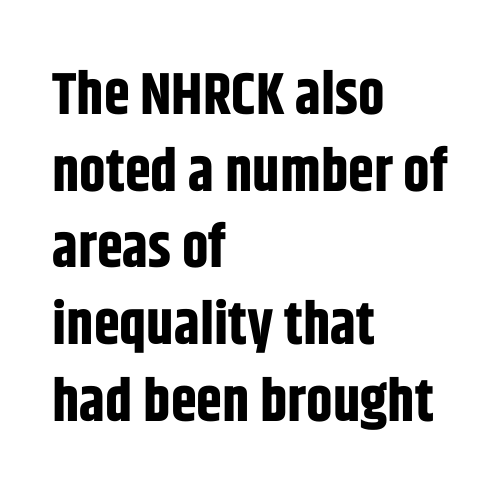
The image shows 59 px bold, condensed sans-serif type, upright; set left-aligned, normal line spacing (1.3x), normal letter spacing, not underlined; low stroke contrast and a large x-height.
